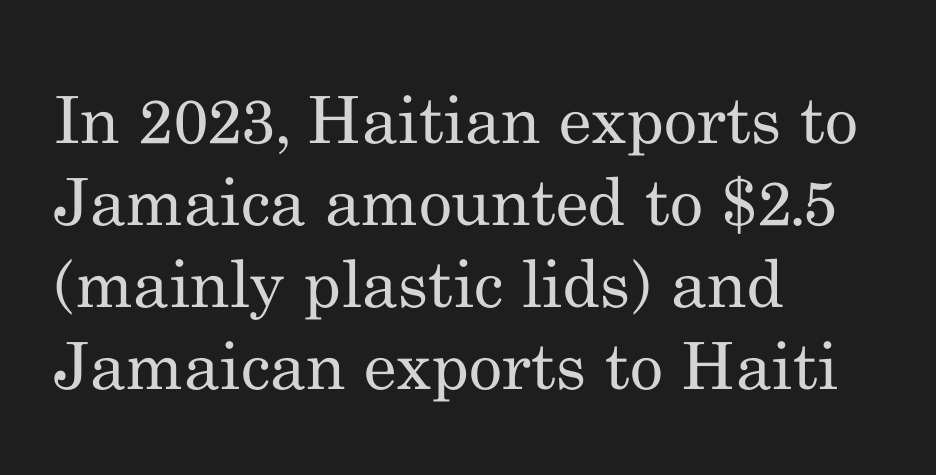
{"serif": "yes", "italic": "no", "bold": "no", "weight": "regular", "width": "normal", "stroke_contrast": "medium", "x_height": "small", "monospaced": "no", "underline": "no", "align": "left", "line_spacing": "normal", "line_spacing_ratio": 1.26, "letter_spacing": "normal", "letter_spacing_em": 0.0, "glyph_px": 65}
